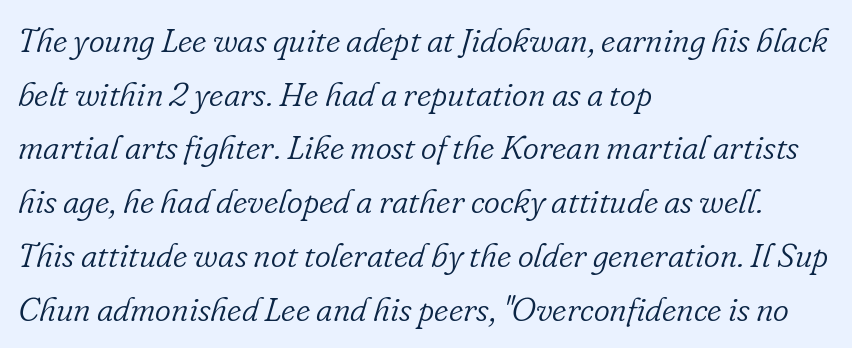
Q: Is the text bold? A: No.
Q: Is the text italic (slanted)? A: Yes, it leans right by about 16 degrees.
Q: Is the typeface a serif or a sans-serif typeface? A: Serif.
Q: Is the text underlined? A: No.
Q: How is the paragraph aligned? A: Left-aligned.
Q: Is the spacing between letters normal or unusually wide? A: Normal.
Q: Is the spacing between lines tight, normal or loose? A: Normal.
Q: Width (condensed, normal, or wide)? A: Normal.
Q: Stroke contrast? A: Low.
Q: x-height? A: Small.
Q: Monospaced? A: No.
